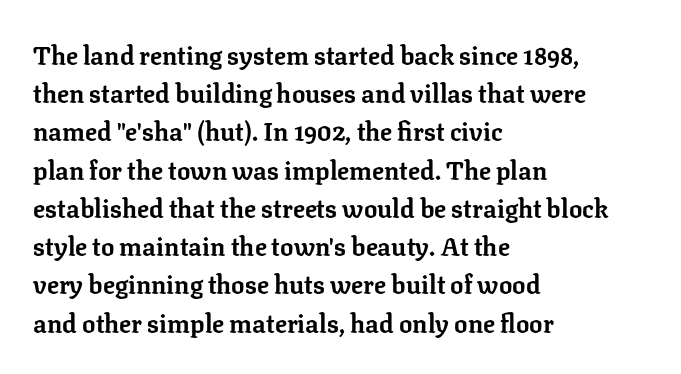
Q: Is the text bold? A: Yes.
Q: Is the text italic (slanted)? A: No, it is upright.
Q: Is the text underlined? A: No.
Q: How is the paragraph aligned? A: Left-aligned.
Q: Is the spacing between letters normal or unusually wide? A: Normal.
Q: Is the spacing between lines tight, normal or loose? A: Normal.
